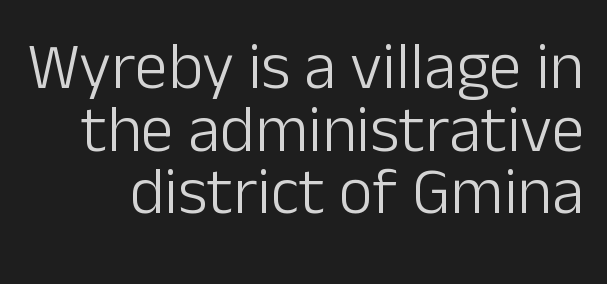
{"serif": "no", "italic": "no", "bold": "no", "weight": "light", "width": "normal", "stroke_contrast": "low", "x_height": "medium", "monospaced": "no", "underline": "no", "line_spacing": "tight", "line_spacing_ratio": 0.95, "letter_spacing": "normal", "letter_spacing_em": 0.0, "glyph_px": 66}
